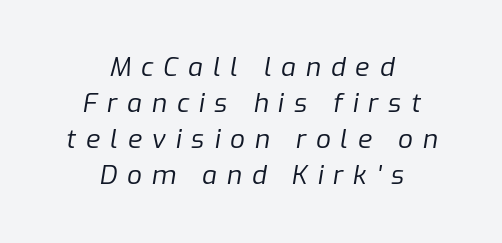
The image shows 26 px text type, italic (leaning right); set centered, normal line spacing (1.39x), unusually wide letter spacing (+0.38 em), not underlined.
